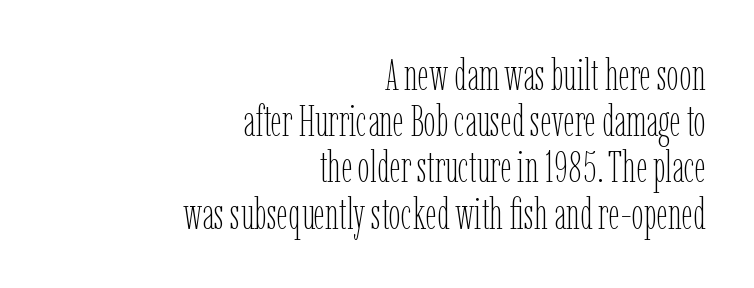
The image shows 44 px thin, condensed type, upright; set right-aligned, tight line spacing (1.05x), normal letter spacing, not underlined; low stroke contrast and a medium x-height.
